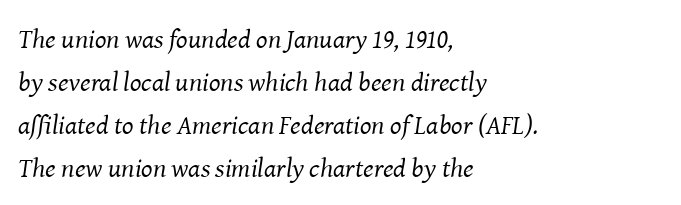
Q: Is the text bold? A: No.
Q: Is the text italic (slanted)? A: Yes, it leans right by about 8 degrees.
Q: Is the text underlined? A: No.
Q: How is the paragraph aligned? A: Left-aligned.
Q: Is the spacing between letters normal or unusually wide? A: Normal.
Q: Is the spacing between lines tight, normal or loose? A: Normal.
